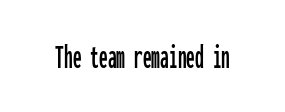
Posture: upright roman. This sample uses plain, unmodified letter spacing. Regarding serifs, this sample does without them. Descender tails drop into unmarked territory.
